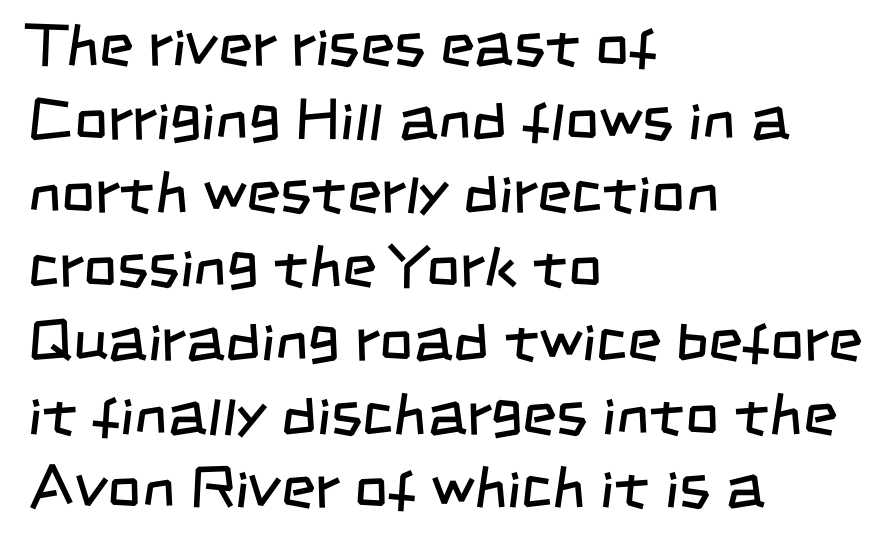
A classic flush-left, rag-right setting is used for this passage. Short note: letters normally spaced. Check where the strokes stop: nothing finishes them off — pure sans. The rendering uses a moderate line-height, typical for paragraphs. Here the designer chose a conventional face with non-uniform glyph widths.
